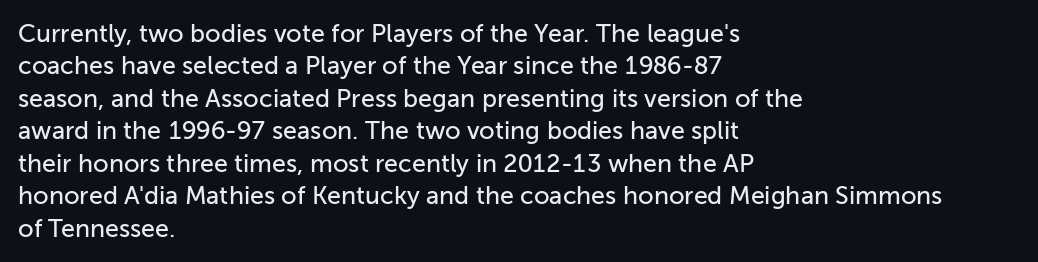
The image shows 25 px text type, upright; set left-aligned, normal line spacing (1.3x), normal letter spacing, not underlined.
